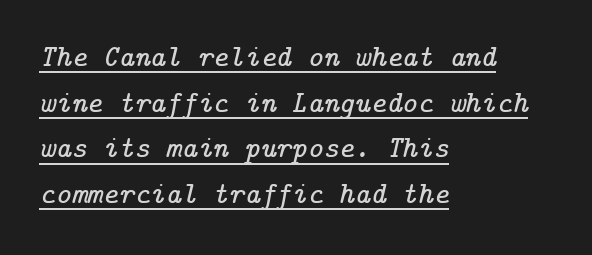
{"serif": "yes", "italic": "yes", "lean": "right", "slant_degrees": 14, "width": "normal", "stroke_contrast": "low", "x_height": "medium", "underline": "yes", "align": "left", "line_spacing": "normal", "line_spacing_ratio": 1.52, "letter_spacing": "normal", "letter_spacing_em": 0.0, "glyph_px": 30}
